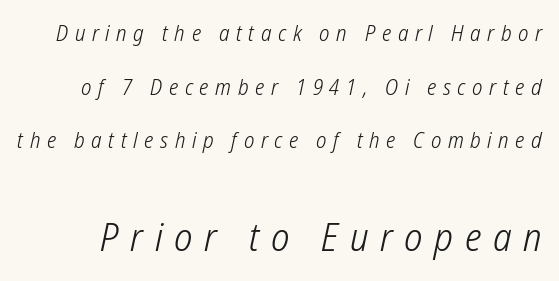
The lower block of text is set noticeably larger than the block above it. Do the characters align in a grid? No, the font is proportional. The glyphs in this specimen are sans serif. This sample trades compactness for vertical openness between lines. Just letters on the line, the space beneath them empty.
